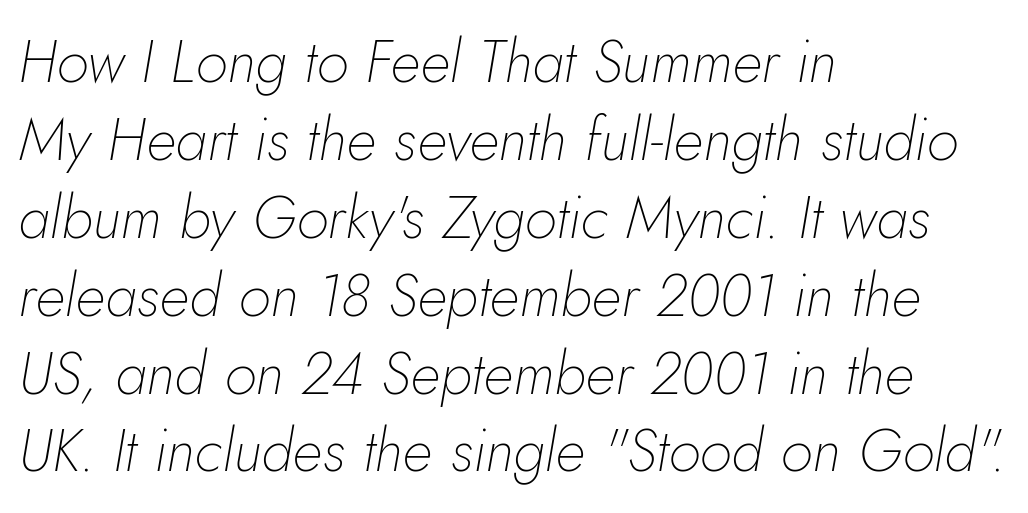
You could call the tracking neutral — neither tight nor loose. Designer's note — italics engaged. The string is rendered with underlining switched off. Is the type heavy? It reads as light-to-regular instead.
